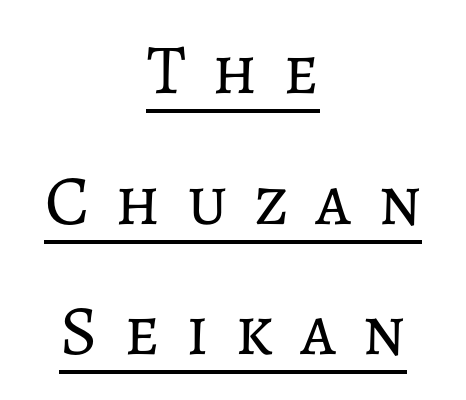
Q: Is the text bold? A: No.
Q: Is the text italic (slanted)? A: No, it is upright.
Q: Is the text underlined? A: Yes.
Q: How is the paragraph aligned? A: Centered.
Q: Is the spacing between letters normal or unusually wide? A: Unusually wide.
Q: Width (condensed, normal, or wide)? A: Normal.
Q: Stroke contrast? A: Low.
Q: x-height? A: Medium.
Q: Monospaced? A: No.
